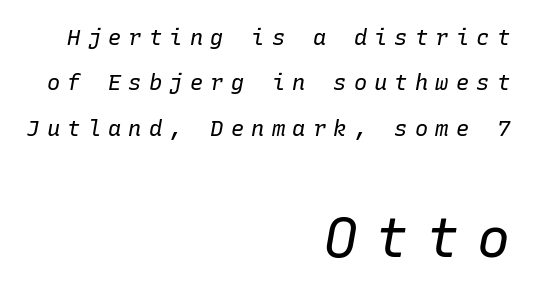
This sample uses expanded letter spacing, leaving extra air between glyphs. Here the designer chose a console-style face with uniform glyph widths. One-word summary of the alignment: right. Honestly, there is no underline to notice here at all. Caption: upper text group reduced, lower text group enlarged.
